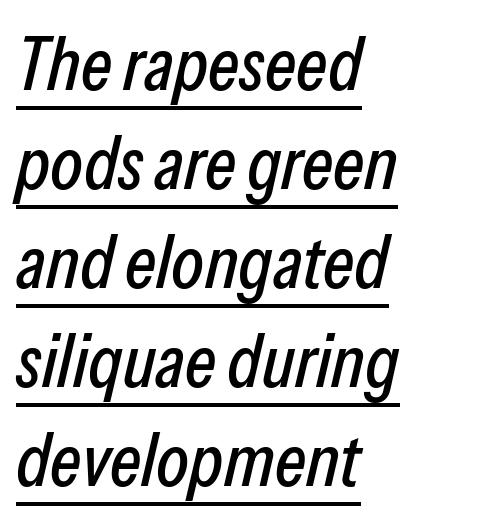
The image shows 75 px condensed type, italic (leaning right); set left-aligned, normal line spacing (1.32x), normal letter spacing, underlined; low stroke contrast and a medium x-height.
